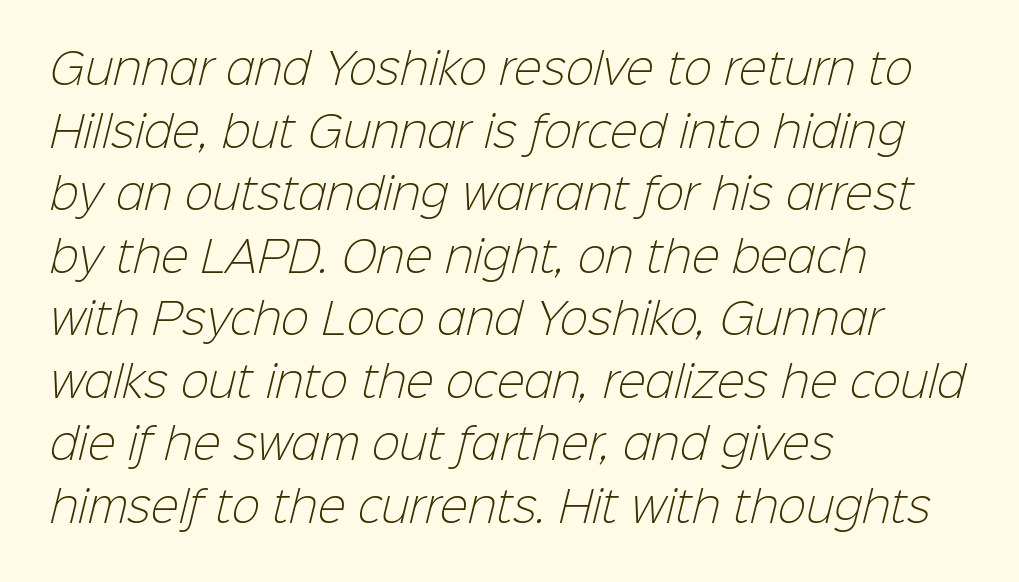
The type family on display is of the sans-serif kind. How are the letters spaced? Ordinarily, with no added tracking. Teacher's note: observe the even left margin — that is flush-left alignment. A normal amount of white space separates one row of letters from the next. The letters advance in unequal steps, a hallmark of proportional type.
